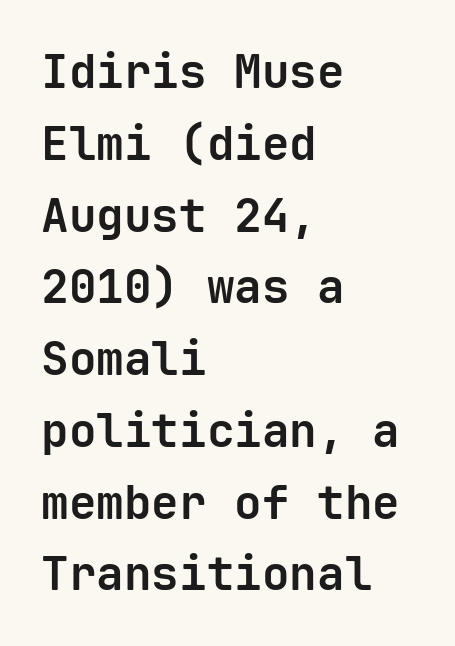
{"serif": "no", "italic": "no", "bold": "yes", "weight": "bold", "width": "normal", "stroke_contrast": "low", "x_height": "medium", "monospaced": "yes", "underline": "no", "align": "left", "line_spacing": "normal", "line_spacing_ratio": 1.56, "letter_spacing": "normal", "letter_spacing_em": 0.0, "glyph_px": 46}
